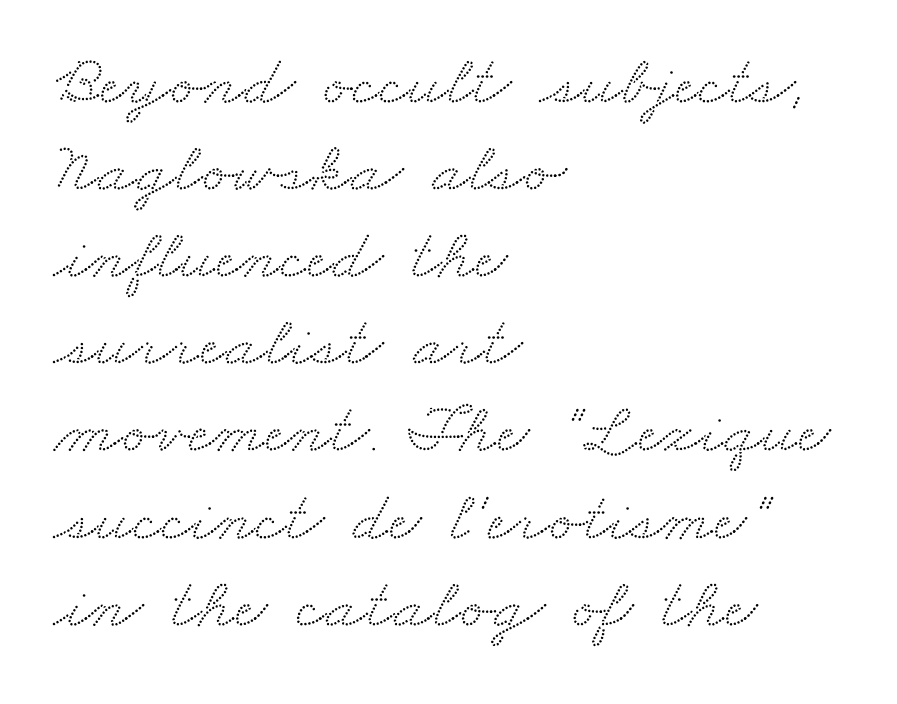
A typesetter would label this face a serif. What stands out about the letter spacing? Nothing — it is the standard amount. These lines are rendered in a variable-pitch font. Glance below the letters and you will spot only blank space. Horizontal alignment here is leftward, the default for most running prose.
